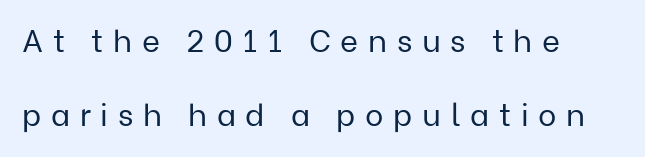
The image shows 31 px regular-weight sans-serif type, upright; set left-aligned, loose line spacing (2.38x), unusually wide letter spacing (+0.31 em), not underlined; low stroke contrast and a medium x-height.
